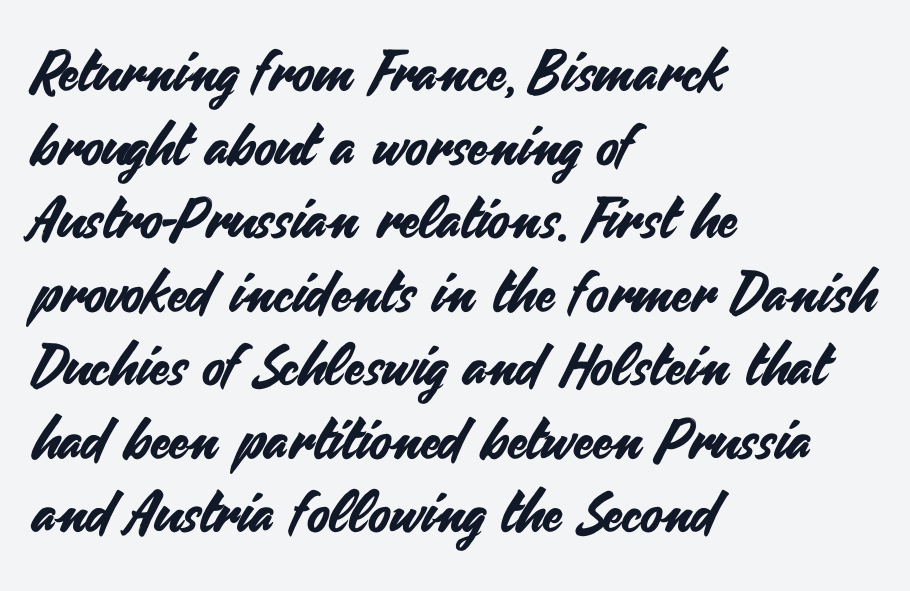
The image shows 57 px sans-serif type; set left-aligned, normal line spacing (1.29x), normal letter spacing, not underlined; medium stroke contrast and a small x-height.
